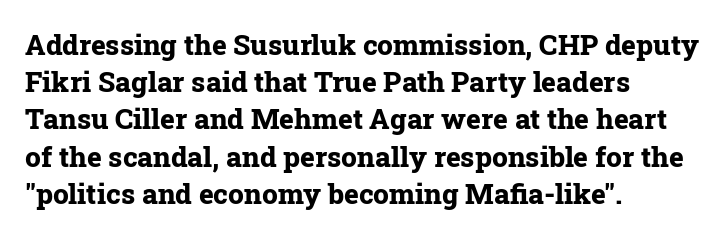
The image shows 28 px bold serif type, upright; set left-aligned, normal line spacing (1.33x), normal letter spacing, not underlined; low stroke contrast and a medium x-height.
